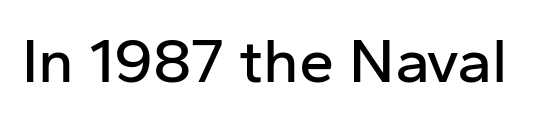
In terms of letterspacing, this is plain default setting. These lines are rendered in a variable-pitch font. Lines of text with bare space underneath. Typographically, this falls in the sans-serif category. Rendered with straight, roman letterforms.
